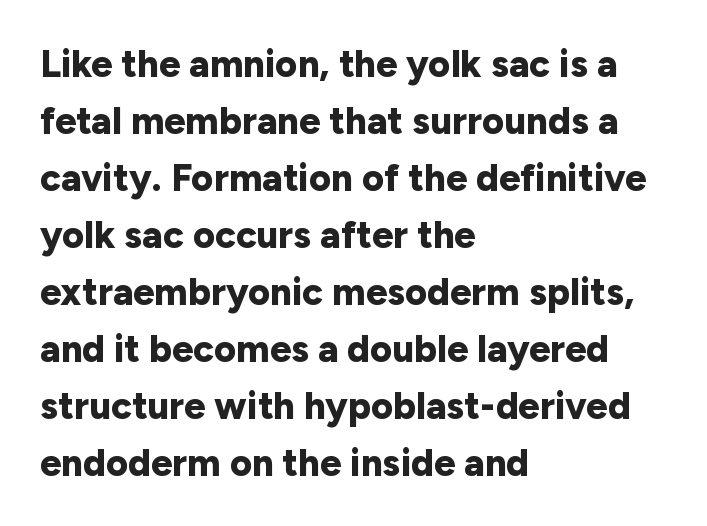
{"serif": "no", "italic": "no", "bold": "yes", "weight": "bold", "width": "normal", "stroke_contrast": "low", "x_height": "medium", "monospaced": "no", "underline": "no", "align": "left", "line_spacing": "normal", "line_spacing_ratio": 1.5, "letter_spacing": "normal", "letter_spacing_em": 0.0, "glyph_px": 38}
